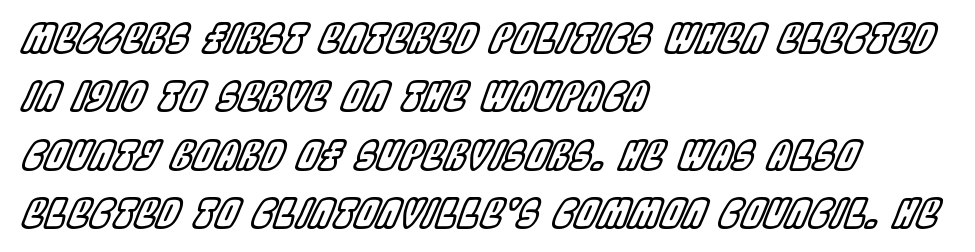
{"italic": "yes", "lean": "right", "slant_degrees": 22, "width": "condensed", "x_height": "large", "monospaced": "no", "underline": "no", "align": "left", "line_spacing": "normal", "line_spacing_ratio": 1.46, "letter_spacing": "normal", "letter_spacing_em": 0.0, "glyph_px": 40}
